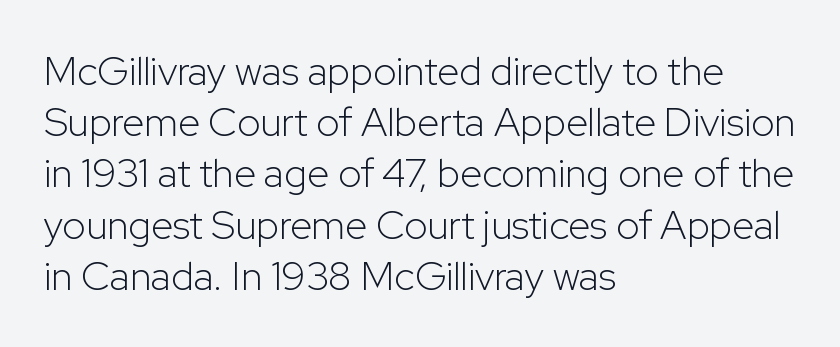
Q: Is the text bold? A: No.
Q: Is the text italic (slanted)? A: No, it is upright.
Q: Is the typeface a serif or a sans-serif typeface? A: Sans-serif.
Q: Is the text underlined? A: No.
Q: How is the paragraph aligned? A: Left-aligned.
Q: Is the spacing between letters normal or unusually wide? A: Normal.
Q: Is the spacing between lines tight, normal or loose? A: Normal.
Q: Width (condensed, normal, or wide)? A: Normal.
Q: Stroke contrast? A: Low.
Q: x-height? A: Medium.
Q: Monospaced? A: No.
